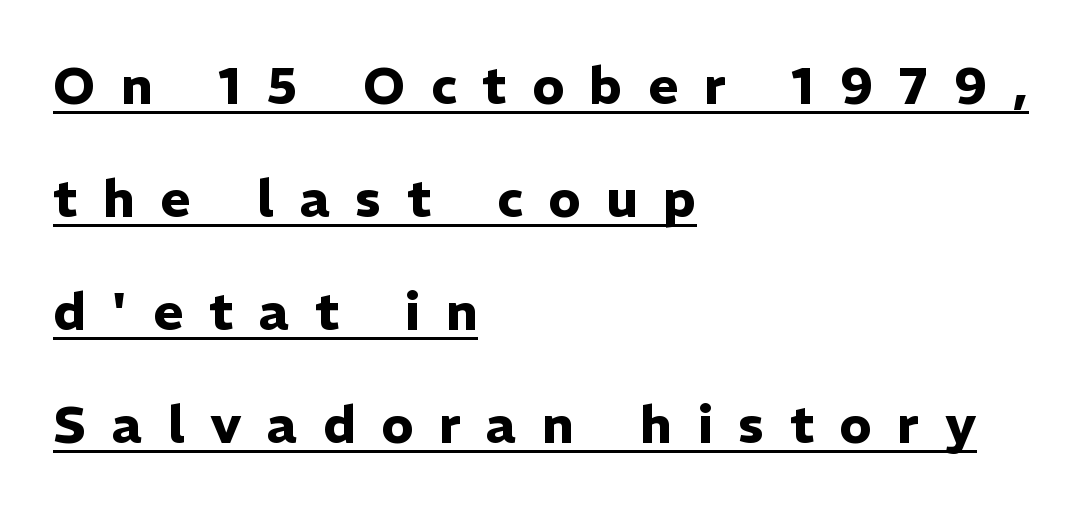
The image shows 52 px heavy sans-serif type, upright; set left-aligned, loose line spacing (2.17x), unusually wide letter spacing (+0.49 em), underlined; low stroke contrast and a medium x-height.
